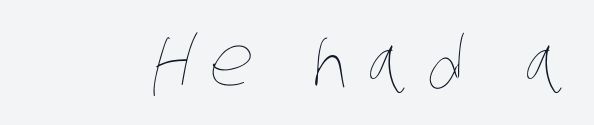
The letterforms stand isolated, each surrounded by extra space. Compared with a typical body face, this is equally light or lighter still. Note the varied advance widths — an 'i' is clearly narrower than an 'm'. Letters rest on an invisible, unmarked baseline.
